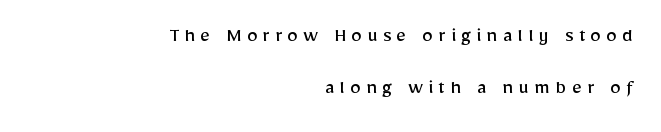
Tall strokes in this sample are plumb rather than angled. Visually the block forms a straight wall on the right and a jagged coastline on the left. Plain, unruled lines of type. Weight: regular or lighter.
